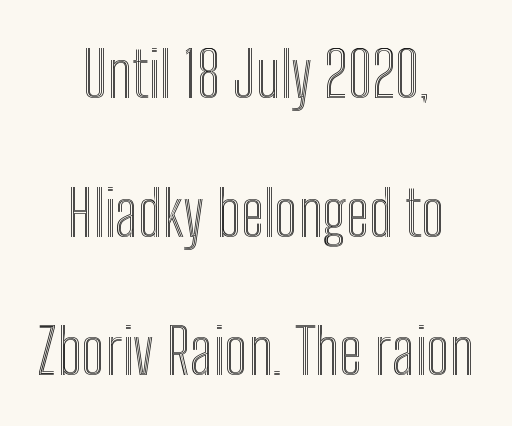
Q: Is the text italic (slanted)? A: No, it is upright.
Q: Is the text underlined? A: No.
Q: How is the paragraph aligned? A: Centered.
Q: Is the spacing between letters normal or unusually wide? A: Normal.
Q: Is the spacing between lines tight, normal or loose? A: Loose.
Q: Width (condensed, normal, or wide)? A: Condensed.
Q: x-height? A: Medium.
Q: Monospaced? A: No.
